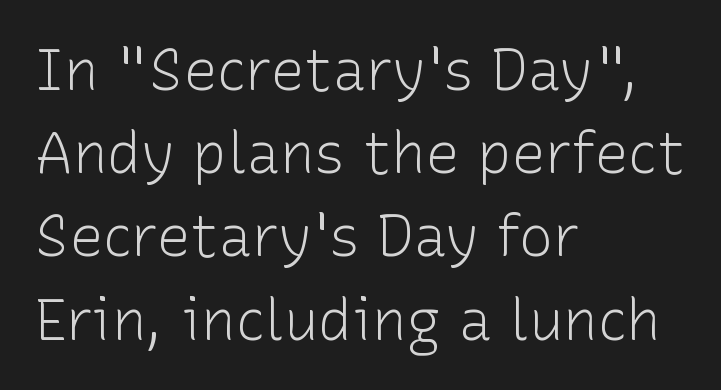
{"serif": "no", "italic": "no", "bold": "no", "weight": "light", "width": "normal", "stroke_contrast": "low", "x_height": "medium", "monospaced": "no", "underline": "no", "align": "left", "line_spacing": "normal", "line_spacing_ratio": 1.46, "letter_spacing": "normal", "letter_spacing_em": 0.0, "glyph_px": 57}
